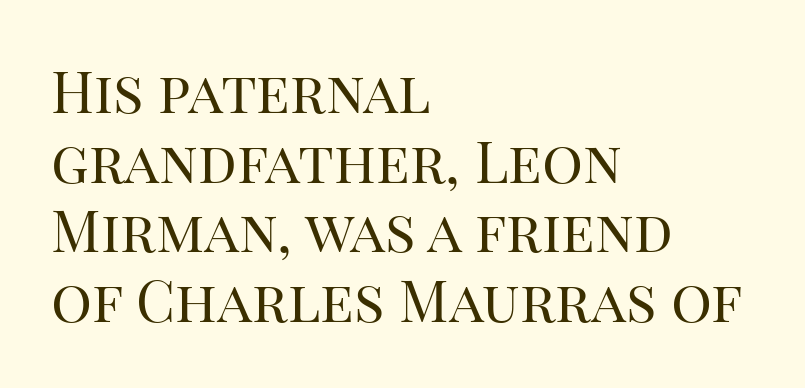
The image shows 57 px regular-weight serif type, upright; set left-aligned, line spacing 1.22x, normal letter spacing, not underlined; high stroke contrast and a large x-height.
